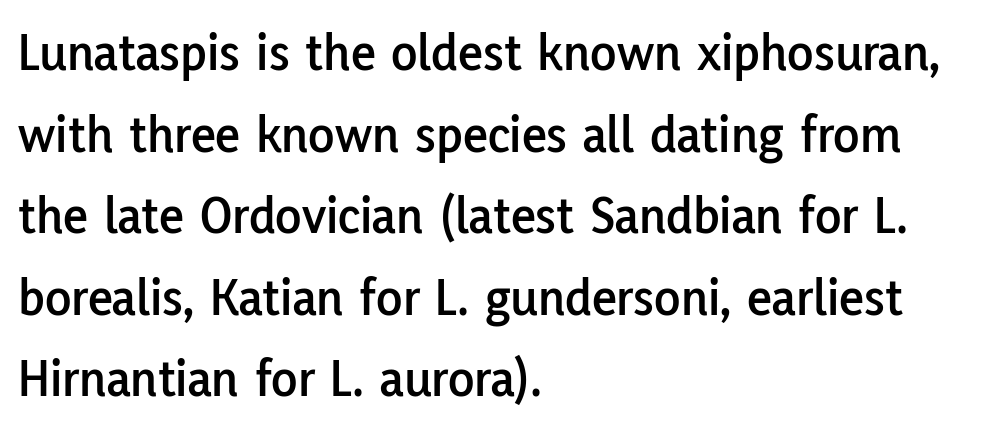
The image shows 54 px sans-serif type, upright; set left-aligned, normal line spacing (1.51x), normal letter spacing, not underlined; low stroke contrast and a medium x-height.
